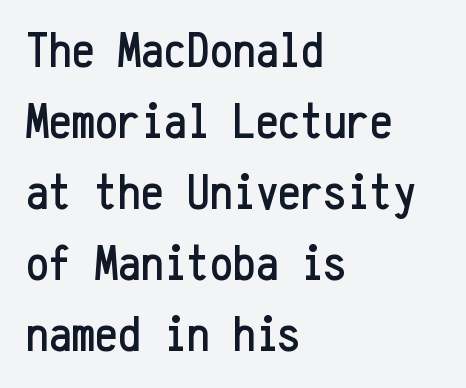
{"serif": "no", "italic": "no", "width": "condensed", "stroke_contrast": "low", "x_height": "medium", "monospaced": "yes", "underline": "no", "align": "left", "line_spacing": "normal", "line_spacing_ratio": 1.39, "letter_spacing": "normal", "letter_spacing_em": 0.0, "glyph_px": 51}
